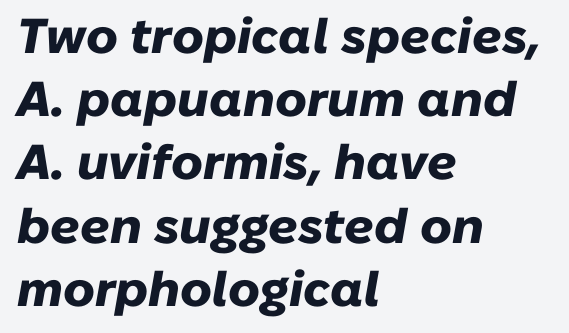
{"italic": "yes", "lean": "right", "slant_degrees": 10, "bold": "yes", "weight": "heavy", "width": "normal", "stroke_contrast": "low", "x_height": "medium", "monospaced": "no", "underline": "no", "align": "left", "line_spacing": "normal", "line_spacing_ratio": 1.29, "letter_spacing": "normal", "letter_spacing_em": 0.0, "glyph_px": 49}
